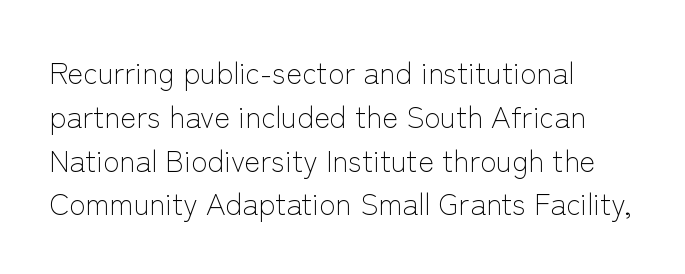
Q: Is the text bold? A: No.
Q: Is the text italic (slanted)? A: No, it is upright.
Q: Is the typeface a serif or a sans-serif typeface? A: Sans-serif.
Q: Is the text underlined? A: No.
Q: How is the paragraph aligned? A: Left-aligned.
Q: Is the spacing between letters normal or unusually wide? A: Normal.
Q: Is the spacing between lines tight, normal or loose? A: Normal.
Q: Width (condensed, normal, or wide)? A: Normal.
Q: Stroke contrast? A: Low.
Q: x-height? A: Medium.
Q: Monospaced? A: No.
